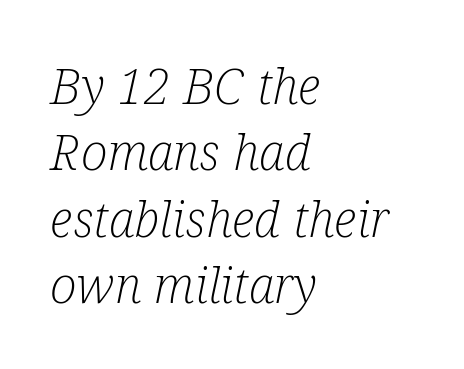
{"serif": "yes", "italic": "yes", "lean": "right", "slant_degrees": 12, "bold": "no", "weight": "light", "width": "condensed", "stroke_contrast": "low", "x_height": "medium", "monospaced": "no", "underline": "no", "align": "left", "line_spacing": "normal", "line_spacing_ratio": 1.33, "letter_spacing": "normal", "letter_spacing_em": 0.0, "glyph_px": 50}
